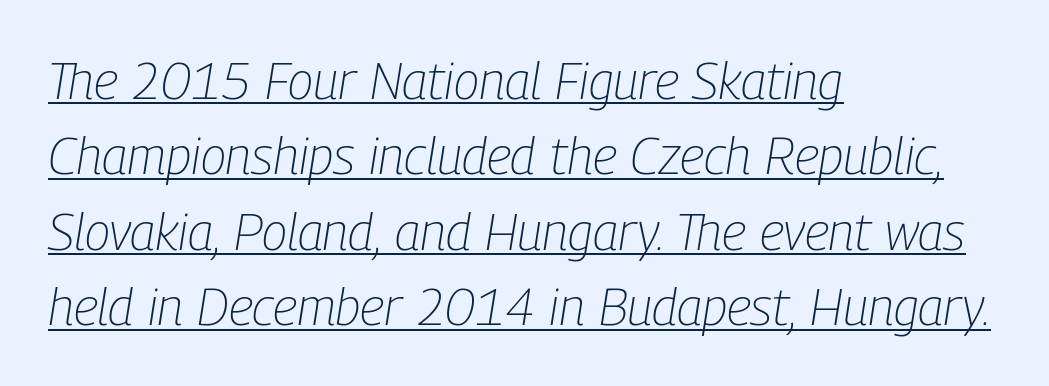
The letterforms sit shoulder to shoulder at normal distance. Where is the straight margin? On the left. There's an unmistakable incline to the writing here. The font sits on the lighter half of the weight spectrum, regular included.
